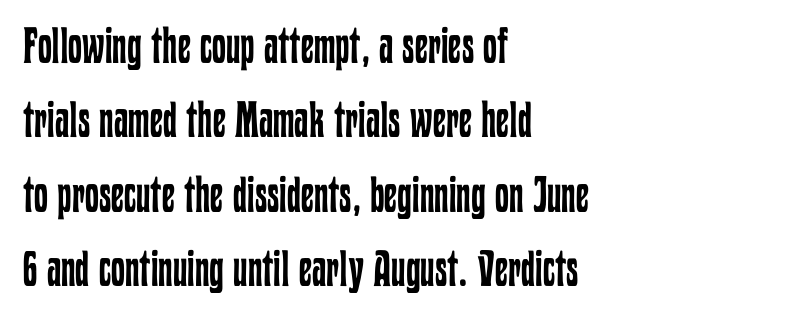
Anything drawn beneath the words? Only blank space. Caption: multi-line text, flush left, ragged right. Ink coverage per letter is moderate at most. Ordinary non-slanted type is in use. The rendering uses natural spacing where letterforms have individual widths.
